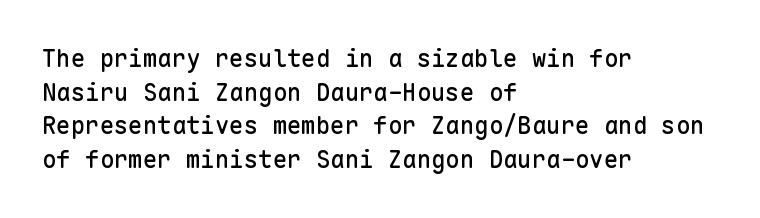
{"italic": "no", "underline": "no", "align": "left", "line_spacing": "normal", "line_spacing_ratio": 1.4, "letter_spacing": "normal", "letter_spacing_em": 0.0, "glyph_px": 24}
